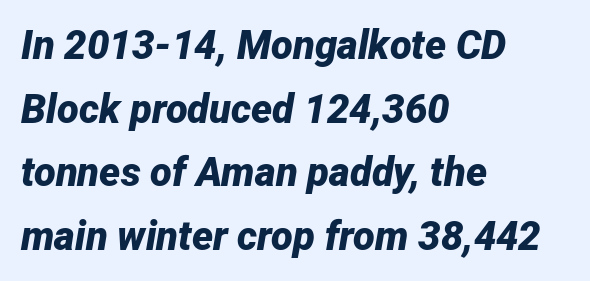
Q: Is the text bold? A: Yes.
Q: Is the text italic (slanted)? A: Yes, it leans right by about 12 degrees.
Q: Is the text underlined? A: No.
Q: How is the paragraph aligned? A: Left-aligned.
Q: Is the spacing between letters normal or unusually wide? A: Normal.
Q: Is the spacing between lines tight, normal or loose? A: Normal.
Q: Width (condensed, normal, or wide)? A: Normal.
Q: Stroke contrast? A: Low.
Q: x-height? A: Medium.
Q: Monospaced? A: No.
